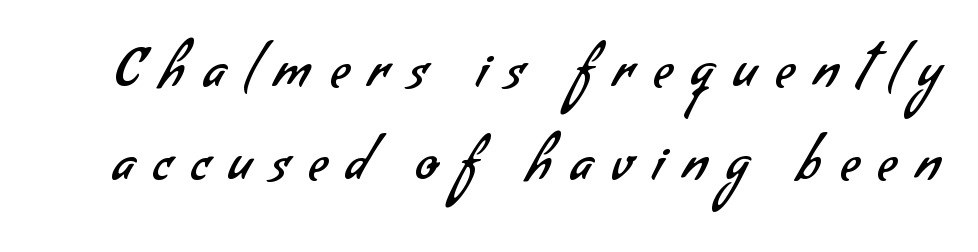
Q: Is the text bold? A: No.
Q: Is the typeface a serif or a sans-serif typeface? A: Sans-serif.
Q: Is the text underlined? A: No.
Q: Is the spacing between letters normal or unusually wide? A: Unusually wide.
Q: Width (condensed, normal, or wide)? A: Normal.
Q: Stroke contrast? A: Low.
Q: x-height? A: Small.
Q: Monospaced? A: No.
